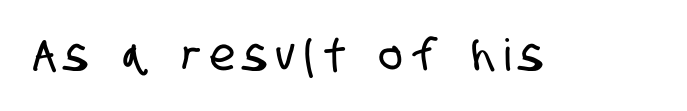
Q: Is the typeface a serif or a sans-serif typeface? A: Sans-serif.
Q: Is the text underlined? A: No.
Q: Is the spacing between letters normal or unusually wide? A: Unusually wide.
Q: Width (condensed, normal, or wide)? A: Condensed.
Q: Stroke contrast? A: Low.
Q: x-height? A: Large.
Q: Monospaced? A: No.
